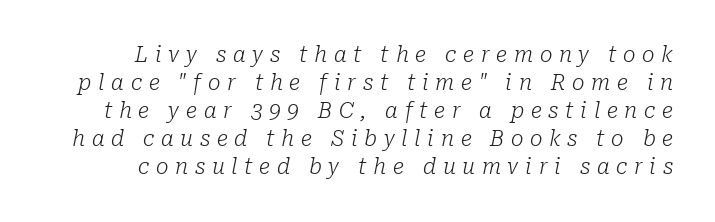
Q: Is the text bold? A: No.
Q: Is the text italic (slanted)? A: Yes, it leans right by about 10 degrees.
Q: Is the text underlined? A: No.
Q: Is the spacing between letters normal or unusually wide? A: Unusually wide.
Q: Is the spacing between lines tight, normal or loose? A: Normal.
